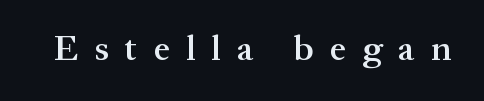
Q: Is the text bold? A: Semi-bold.
Q: Is the text italic (slanted)? A: No, it is upright.
Q: Is the typeface a serif or a sans-serif typeface? A: Serif.
Q: Is the text underlined? A: No.
Q: Is the spacing between letters normal or unusually wide? A: Unusually wide.
Q: Width (condensed, normal, or wide)? A: Normal.
Q: Stroke contrast? A: Medium.
Q: x-height? A: Medium.
Q: Monospaced? A: No.
